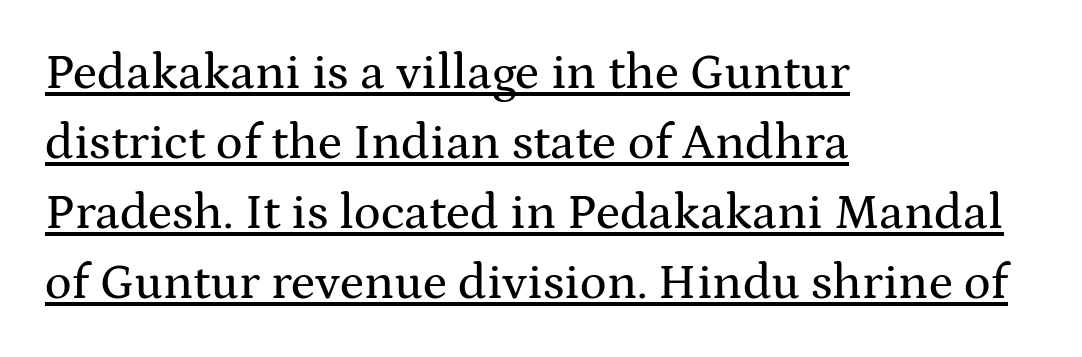
The rendering uses a moderate line-height, typical for paragraphs. The rendering uses natural spacing where letterforms have individual widths. Designer's note — italics off, roman on. Does the copy run flush right? No — it runs flush left.
